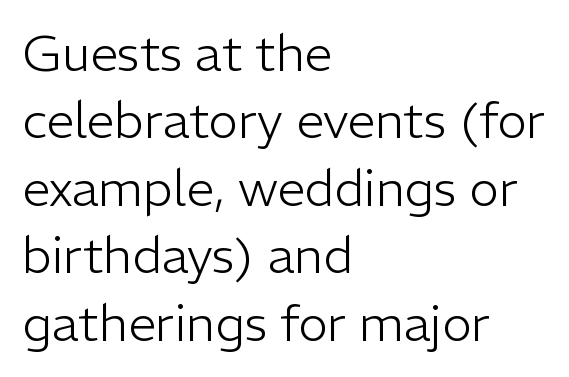
{"serif": "no", "italic": "no", "bold": "no", "weight": "light", "width": "normal", "stroke_contrast": "low", "x_height": "medium", "monospaced": "no", "underline": "no", "align": "left", "line_spacing": "normal", "line_spacing_ratio": 1.35, "letter_spacing": "normal", "letter_spacing_em": 0.0, "glyph_px": 50}
